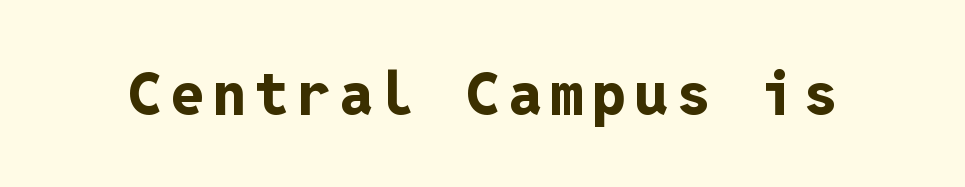
In terms of weight, the rendering is a true, heavy bold. The strip under each line holds only bare page. The lettering holds an erect, upright posture throughout. Observe the absence of serifs on each vertical stroke in this sample. You could count columns in this text — the font is strictly monospaced.
